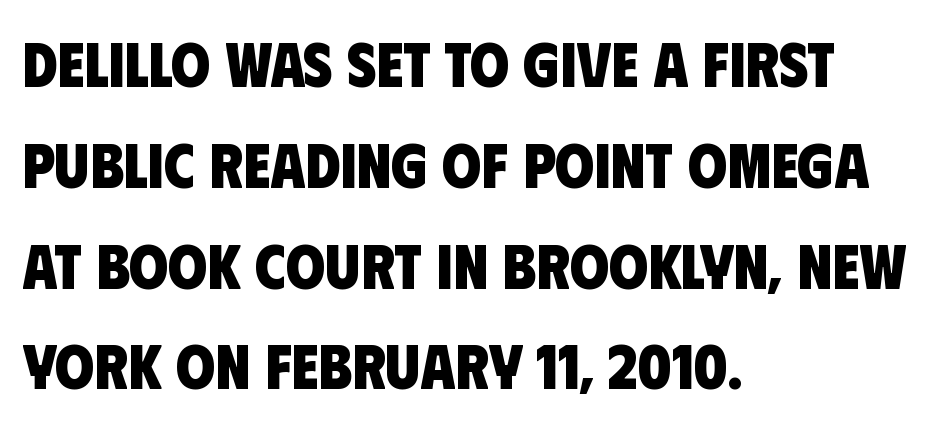
{"serif": "no", "bold": "yes", "weight": "heavy", "width": "condensed", "stroke_contrast": "low", "x_height": "large", "monospaced": "no", "underline": "no", "align": "left", "line_spacing": "normal", "line_spacing_ratio": 1.6, "letter_spacing": "normal", "letter_spacing_em": 0.0, "glyph_px": 63}
